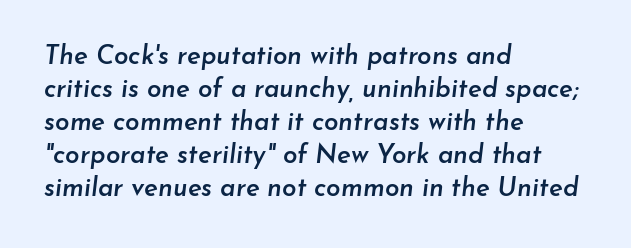
{"italic": "yes", "lean": "right", "slant_degrees": 7, "bold": "semi", "underline": "no", "align": "left", "line_spacing": "normal", "line_spacing_ratio": 1.27, "letter_spacing": "normal", "letter_spacing_em": 0.0, "glyph_px": 26}
